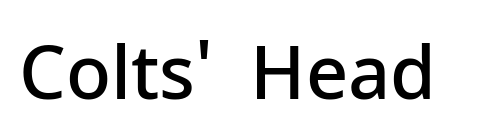
Q: Is the text bold? A: Semi-bold.
Q: Is the text italic (slanted)? A: No, it is upright.
Q: Is the typeface a serif or a sans-serif typeface? A: Sans-serif.
Q: Is the text underlined? A: No.
Q: Is the spacing between letters normal or unusually wide? A: Normal.
Q: Width (condensed, normal, or wide)? A: Normal.
Q: Stroke contrast? A: Low.
Q: x-height? A: Medium.
Q: Monospaced? A: No.
